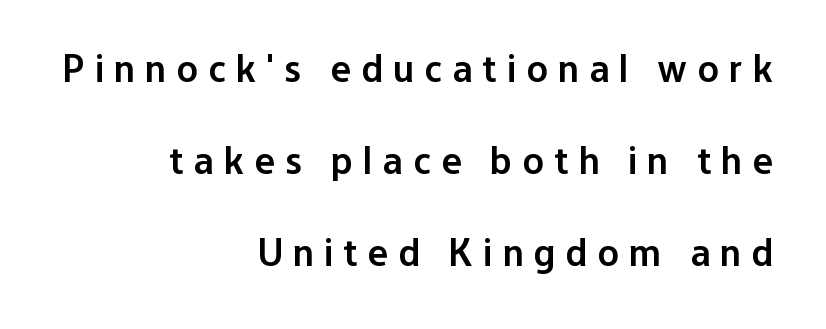
Q: Is the text bold? A: Semi-bold.
Q: Is the text italic (slanted)? A: No, it is upright.
Q: Is the typeface a serif or a sans-serif typeface? A: Sans-serif.
Q: Is the text underlined? A: No.
Q: How is the paragraph aligned? A: Right-aligned.
Q: Is the spacing between letters normal or unusually wide? A: Unusually wide.
Q: Is the spacing between lines tight, normal or loose? A: Loose.
Q: Width (condensed, normal, or wide)? A: Normal.
Q: Stroke contrast? A: Low.
Q: x-height? A: Medium.
Q: Monospaced? A: No.
